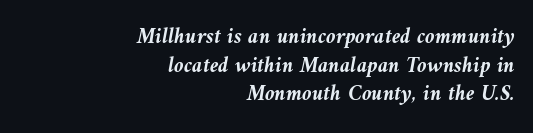
What stands out about the letter spacing? Nothing — it is the standard amount. Underlining? Definitely not there. Stroke thickness is high; the sample reads as a true bold. There's an unmistakable incline to the writing here.
